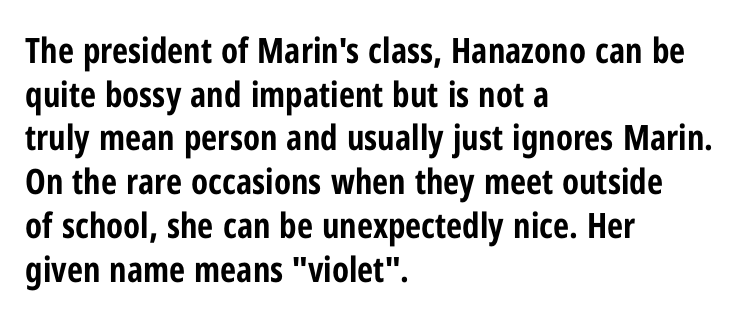
{"serif": "no", "italic": "no", "bold": "yes", "weight": "bold", "width": "condensed", "stroke_contrast": "low", "x_height": "medium", "monospaced": "no", "underline": "no", "align": "left", "line_spacing": "normal", "line_spacing_ratio": 1.25, "letter_spacing": "normal", "letter_spacing_em": 0.0, "glyph_px": 35}
